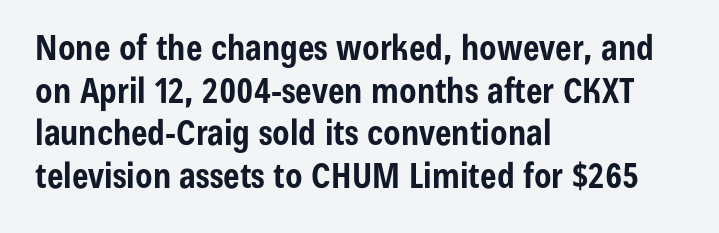
{"serif": "no", "italic": "no", "bold": "yes", "weight": "bold", "width": "condensed", "stroke_contrast": "low", "x_height": "medium", "monospaced": "no", "underline": "no", "align": "left", "line_spacing_ratio": 1.22, "letter_spacing": "normal", "letter_spacing_em": 0.0, "glyph_px": 35}
